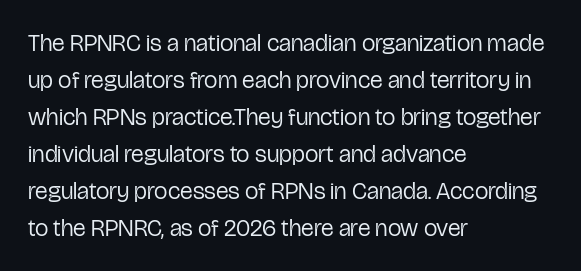
The image shows 24 px text type, upright; set left-aligned, normal line spacing (1.54x), normal letter spacing, not underlined.
